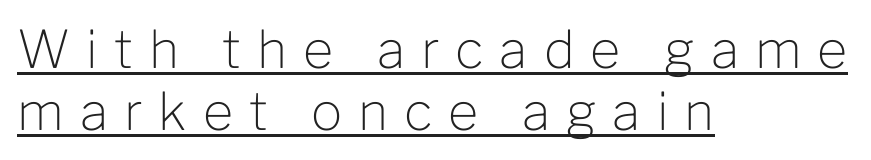
Q: Is the text bold? A: No.
Q: Is the text italic (slanted)? A: No, it is upright.
Q: Is the typeface a serif or a sans-serif typeface? A: Sans-serif.
Q: Is the text underlined? A: Yes.
Q: How is the paragraph aligned? A: Left-aligned.
Q: Is the spacing between letters normal or unusually wide? A: Unusually wide.
Q: Width (condensed, normal, or wide)? A: Normal.
Q: Stroke contrast? A: Low.
Q: x-height? A: Medium.
Q: Monospaced? A: No.
